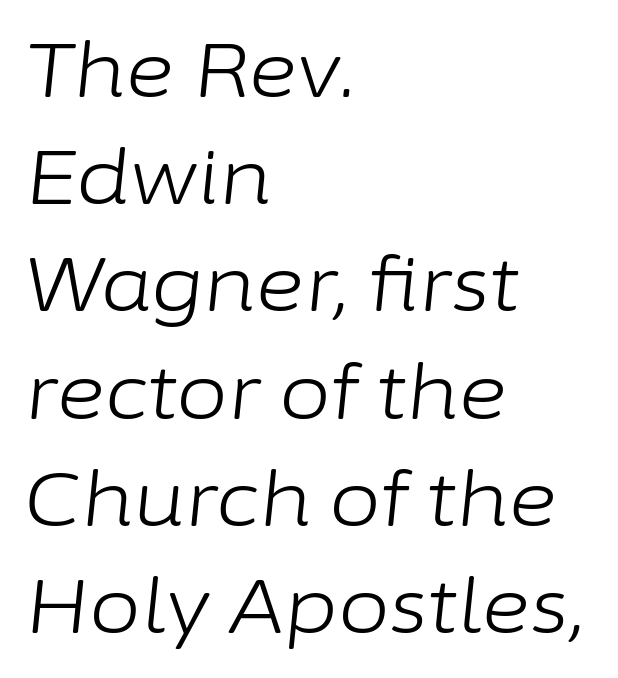
Q: Is the text bold? A: No.
Q: Is the text italic (slanted)? A: Yes, it leans right by about 6 degrees.
Q: Is the text underlined? A: No.
Q: How is the paragraph aligned? A: Left-aligned.
Q: Is the spacing between letters normal or unusually wide? A: Normal.
Q: Is the spacing between lines tight, normal or loose? A: Normal.
Q: Width (condensed, normal, or wide)? A: Normal.
Q: Stroke contrast? A: Low.
Q: x-height? A: Medium.
Q: Monospaced? A: No.
